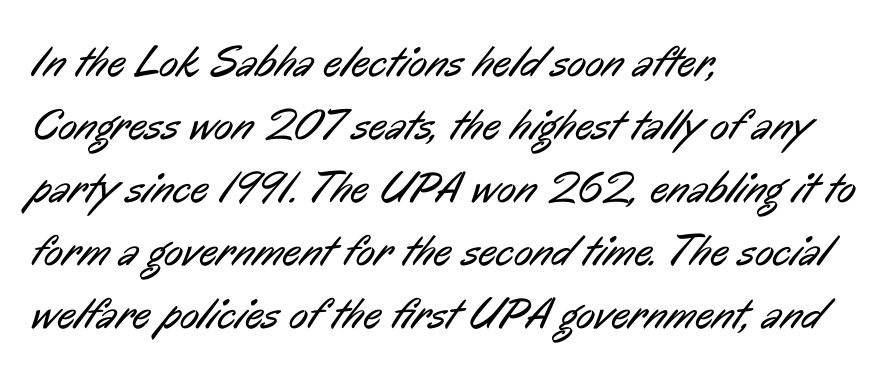
Q: Is the text bold? A: No.
Q: Is the typeface a serif or a sans-serif typeface? A: Sans-serif.
Q: Is the text underlined? A: No.
Q: How is the paragraph aligned? A: Left-aligned.
Q: Is the spacing between letters normal or unusually wide? A: Normal.
Q: Is the spacing between lines tight, normal or loose? A: Normal.
Q: Width (condensed, normal, or wide)? A: Condensed.
Q: Stroke contrast? A: Low.
Q: x-height? A: Medium.
Q: Monospaced? A: No.
